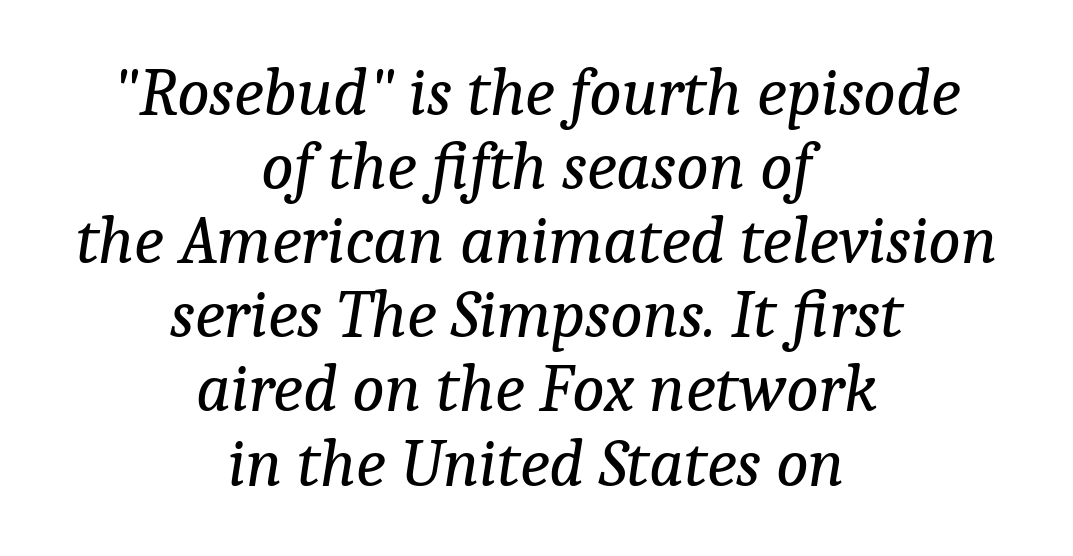
Spacing verdict: proportional, widths tailored to each character. Stems and bowls with no extra thickness — not bold. If you drew a line through each stem, it would be angled. Rule under the text: the space is simply empty. Observe the serifs anchoring each vertical stroke in this sample.
